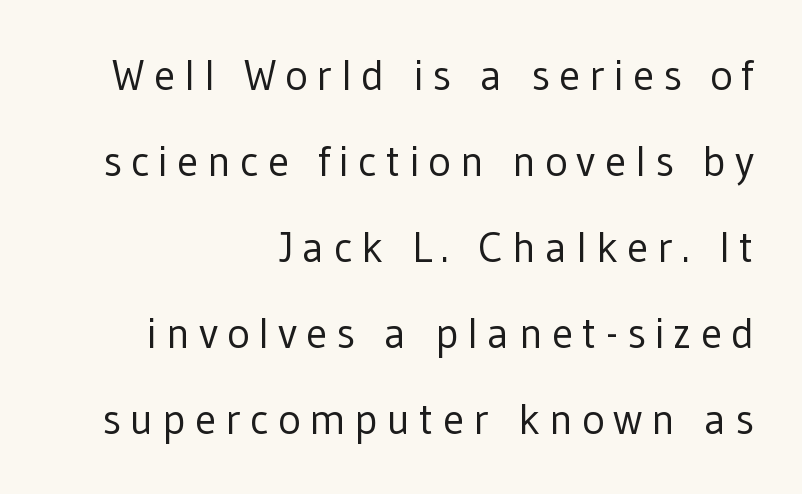
The image shows 43 px regular-weight sans-serif type, upright; set right-aligned, loose line spacing (2.0x), unusually wide letter spacing (+0.21 em), not underlined; low stroke contrast and a medium x-height.
